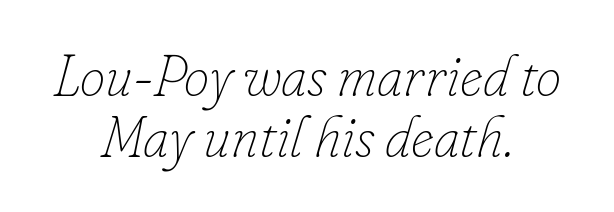
Here the designer chose a conventional face with non-uniform glyph widths. Plain, unruled lines of type. Inter-character spacing is left at the font's built-in metrics. Cramped leading. The characters are drawn with everyday or finer stroke widths.
